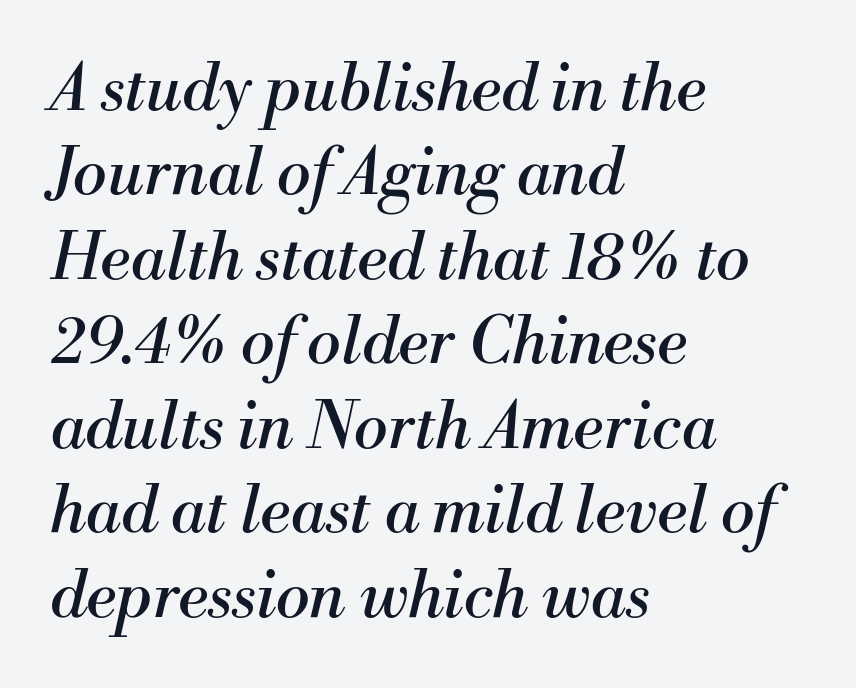
Q: Is the text bold? A: No.
Q: Is the text italic (slanted)? A: Yes, it leans right by about 13 degrees.
Q: Is the typeface a serif or a sans-serif typeface? A: Serif.
Q: Is the text underlined? A: No.
Q: How is the paragraph aligned? A: Left-aligned.
Q: Is the spacing between letters normal or unusually wide? A: Normal.
Q: Is the spacing between lines tight, normal or loose? A: Normal.
Q: Width (condensed, normal, or wide)? A: Normal.
Q: Stroke contrast? A: Medium.
Q: x-height? A: Small.
Q: Monospaced? A: No.
